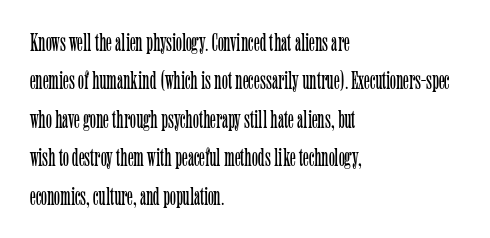
This sample uses an upright cut, with every glyph sitting square on the baseline. The string is rendered with underlining switched off. Tracking value appears to be zero — textbook default spacing. The lines in this sample share a left origin and differ only in where they stop. Vertical spacing — default.
